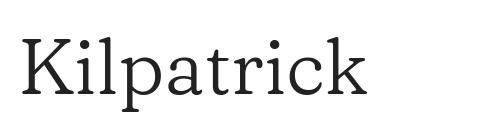
The image shows 77 px regular-weight serif type, upright; set normal letter spacing, not underlined; low stroke contrast and a medium x-height.
